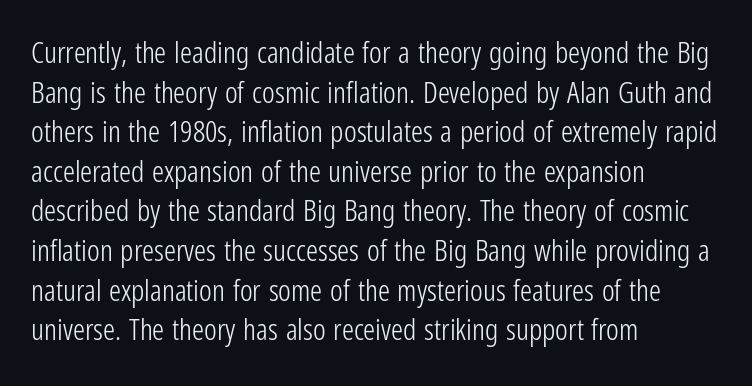
Q: Is the text bold? A: No.
Q: Is the text italic (slanted)? A: No, it is upright.
Q: Is the typeface a serif or a sans-serif typeface? A: Sans-serif.
Q: Is the text underlined? A: No.
Q: How is the paragraph aligned? A: Left-aligned.
Q: Is the spacing between letters normal or unusually wide? A: Normal.
Q: Is the spacing between lines tight, normal or loose? A: Normal.
Q: Width (condensed, normal, or wide)? A: Condensed.
Q: Stroke contrast? A: Low.
Q: x-height? A: Medium.
Q: Monospaced? A: No.
